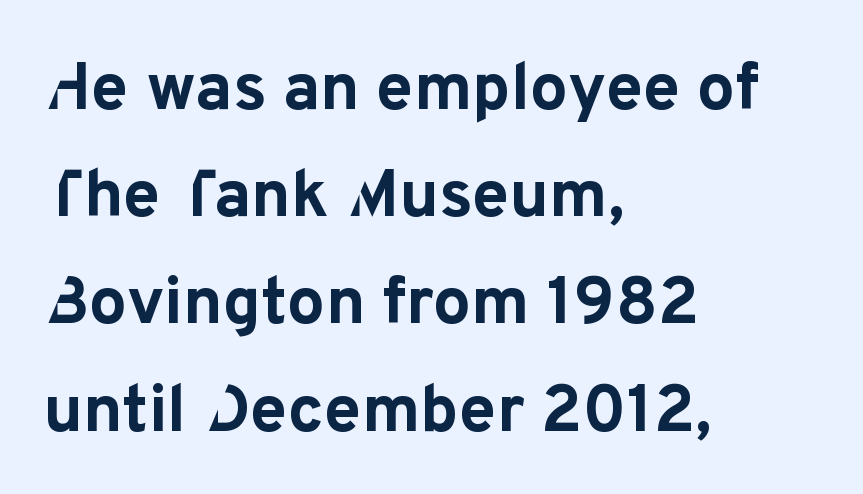
{"serif": "no", "italic": "no", "bold": "yes", "weight": "bold", "width": "normal", "stroke_contrast": "low", "x_height": "medium", "monospaced": "no", "underline": "no", "align": "left", "line_spacing": "normal", "line_spacing_ratio": 1.6, "letter_spacing": "normal", "letter_spacing_em": 0.0, "glyph_px": 67}
